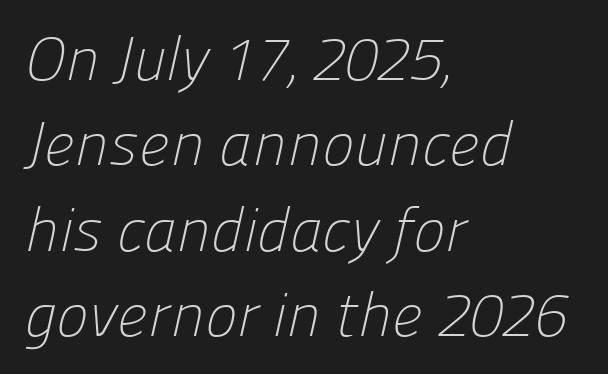
{"serif": "no", "bold": "no", "weight": "light", "width": "normal", "stroke_contrast": "low", "x_height": "medium", "monospaced": "no", "underline": "no", "align": "left", "line_spacing": "normal", "line_spacing_ratio": 1.4, "letter_spacing": "normal", "letter_spacing_em": 0.0, "glyph_px": 61}
